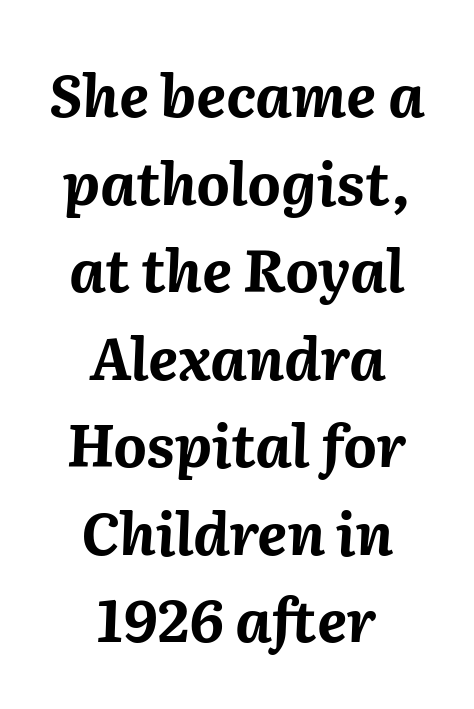
The space directly below the letters is spotless. A normal amount of white space separates one row of letters from the next. The characters look thick and weighty, a clear bold. Observe the ordinary spacing: letters are neighbours, not strangers. Posture: slanted. Spacing verdict: proportional, widths tailored to each character.
